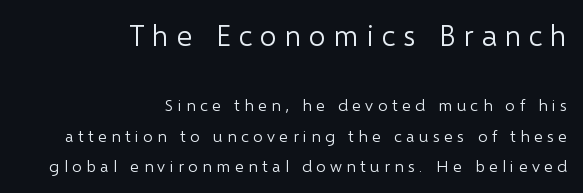
You could only call the tracking loose — the letters float apart. Think of a printed novel: that variable character pitch is what you see here. Type without underlining. Scale decreases going downward across the two blocks. Ordinary non-slanted type is in use. I'd call this a sans setting — the letters go barefoot.
